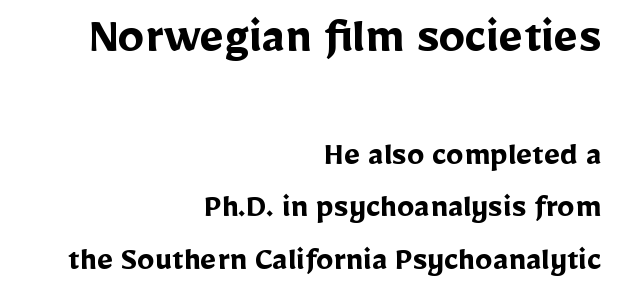
Beneath every word, the page is bare. Which margin do the lines hug? The right one — the left edge is uneven. Every character sits straight up, as roman type does. Size hierarchy here favors the leading block over the trailing one.
